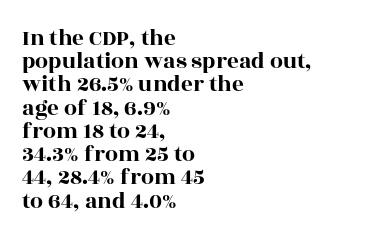
The passage shown stacks its lines with hardly any gap. This is the regular roman posture of the typeface. Anything drawn beneath the words? Only blank space. The gaps between neighbouring characters are ordinary and unremarkable. Line beginnings align vertically; line endings do not.
